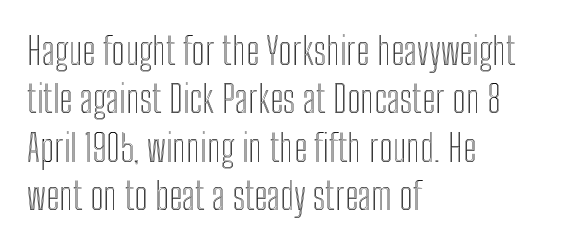
The image shows 38 px condensed type, upright; set left-aligned, normal line spacing (1.27x), normal letter spacing, not underlined; a medium x-height.
